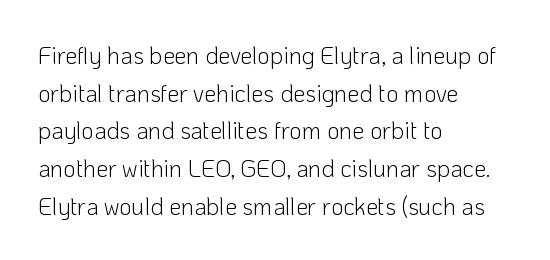
The image shows 24 px text type, upright; set left-aligned, normal line spacing (1.57x), normal letter spacing, not underlined.
